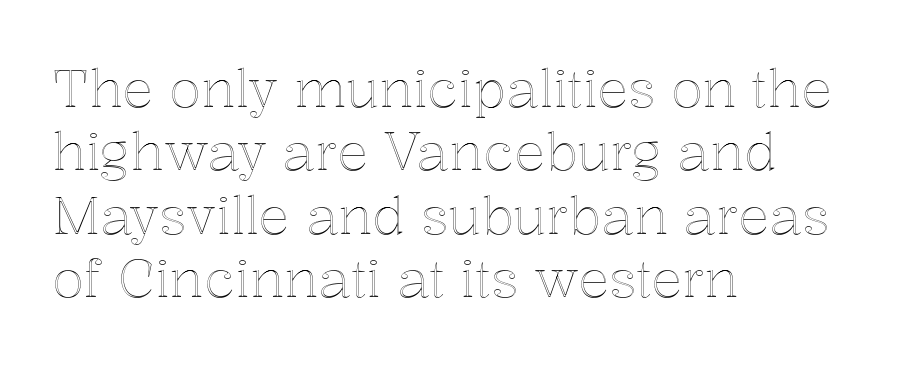
{"italic": "no", "width": "normal", "x_height": "medium", "monospaced": "no", "underline": "no", "align": "left", "line_spacing_ratio": 1.22, "letter_spacing": "normal", "letter_spacing_em": 0.0, "glyph_px": 52}
